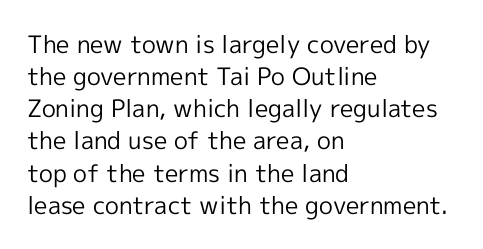
Q: Is the text bold? A: No.
Q: Is the text italic (slanted)? A: No, it is upright.
Q: Is the text underlined? A: No.
Q: How is the paragraph aligned? A: Left-aligned.
Q: Is the spacing between letters normal or unusually wide? A: Normal.
Q: Is the spacing between lines tight, normal or loose? A: Normal.
